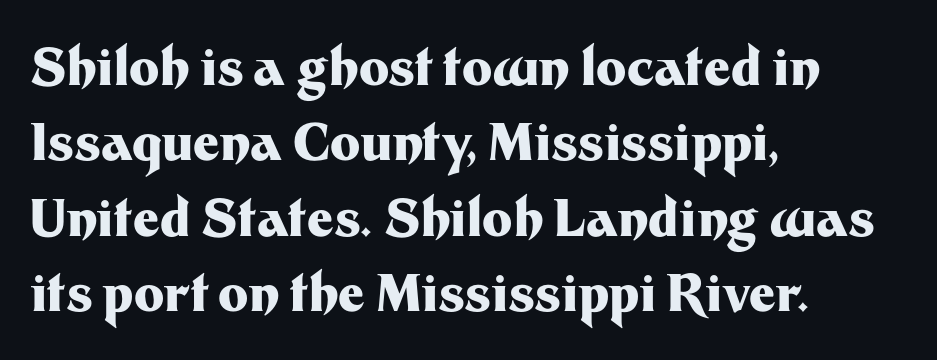
Q: Is the text bold? A: Yes.
Q: Is the text italic (slanted)? A: No, it is upright.
Q: Is the typeface a serif or a sans-serif typeface? A: Sans-serif.
Q: Is the text underlined? A: No.
Q: How is the paragraph aligned? A: Left-aligned.
Q: Is the spacing between letters normal or unusually wide? A: Normal.
Q: Is the spacing between lines tight, normal or loose? A: Normal.
Q: Width (condensed, normal, or wide)? A: Normal.
Q: Stroke contrast? A: Medium.
Q: x-height? A: Medium.
Q: Monospaced? A: No.
